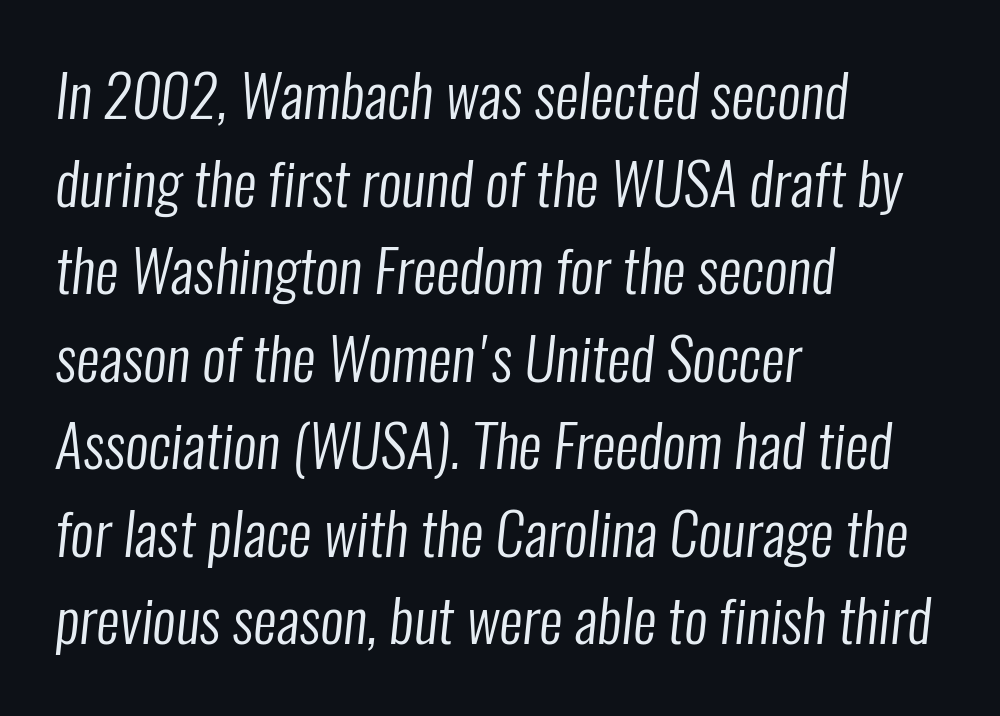
In terms of letterspacing, this is plain default setting. A typesetter would label this face a sans. Rows of type keep a routine distance in the vertical direction. Caption: multi-line text, flush left, ragged right.
